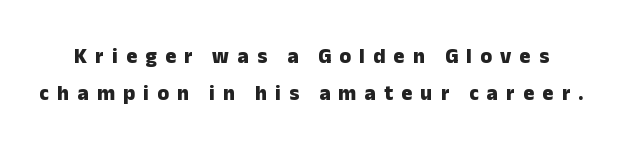
Letters rest on an invisible, unmarked baseline. A roman cut, with each character standing at attention. Notice how thick the strokes are: this is what a full bold looks like. The letters are spread apart with noticeably loose tracking.
